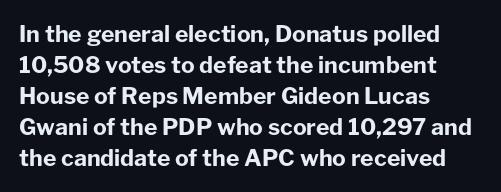
Caption: bold face, heavy strokes. Compared with typical body copy, the letter spacing here is the same. Line starts are locked; line ends wander. The axis of the letterforms is exactly vertical.
